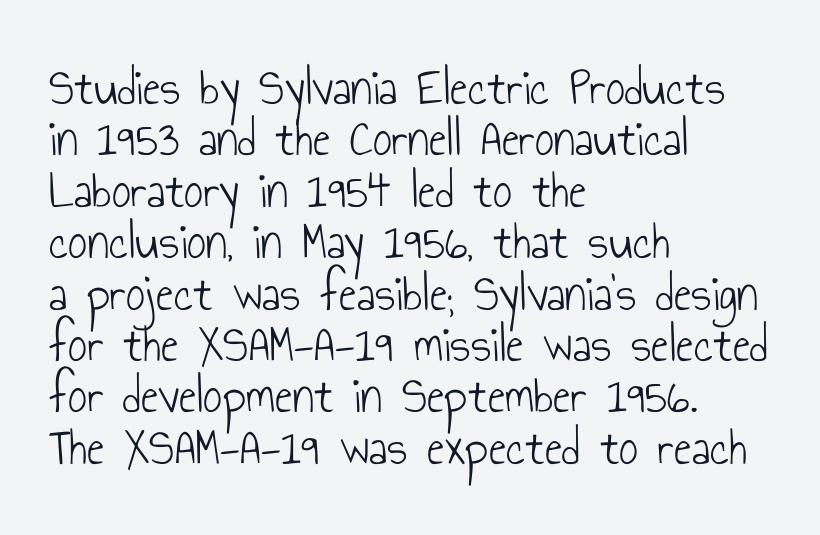
The image shows 53 px light, condensed sans-serif type, upright; set left-aligned, tight line spacing (0.97x), normal letter spacing, not underlined; low stroke contrast and a small x-height.
